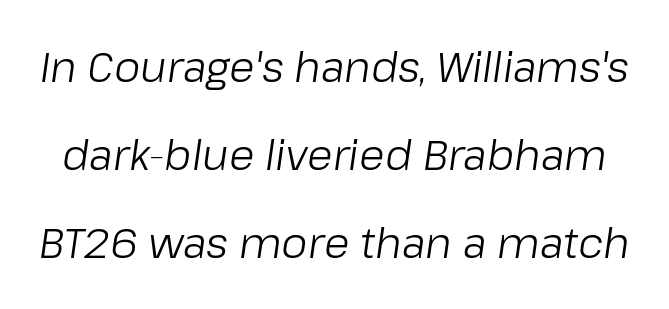
The image shows 42 px light type, italic (leaning right); set loose line spacing (2.1x), normal letter spacing, not underlined; low stroke contrast and a medium x-height.
